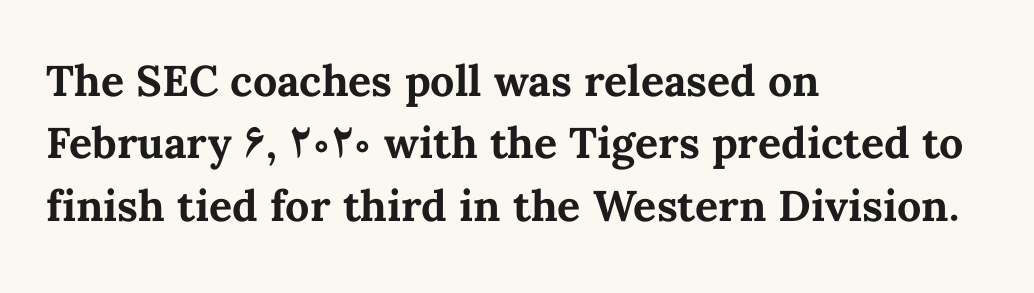
{"italic": "no", "bold": "yes", "weight": "bold", "width": "normal", "stroke_contrast": "medium", "x_height": "medium", "monospaced": "no", "underline": "no", "align": "left", "line_spacing": "normal", "line_spacing_ratio": 1.45, "letter_spacing": "normal", "letter_spacing_em": 0.0, "glyph_px": 43}
